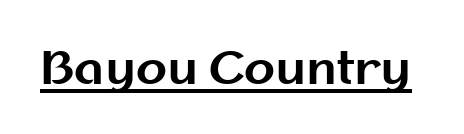
{"serif": "no", "italic": "no", "bold": "yes", "weight": "bold", "width": "normal", "stroke_contrast": "medium", "x_height": "medium", "monospaced": "no", "underline": "yes", "letter_spacing": "normal", "letter_spacing_em": 0.0, "glyph_px": 45}
